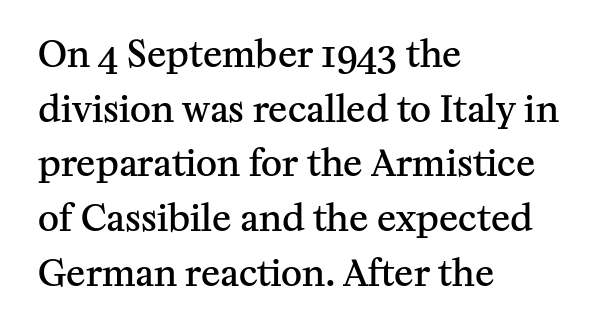
{"serif": "yes", "italic": "no", "bold": "semi", "weight": "semibold", "width": "normal", "stroke_contrast": "medium", "x_height": "medium", "monospaced": "no", "underline": "no", "align": "left", "line_spacing": "normal", "line_spacing_ratio": 1.52, "letter_spacing": "normal", "letter_spacing_em": 0.0, "glyph_px": 36}
